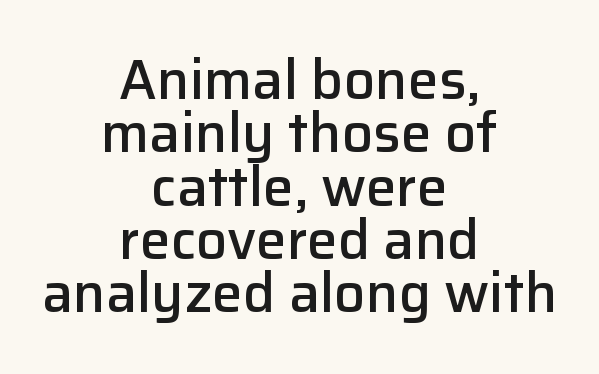
Think of a printed novel: that variable character pitch is what you see here. Italic? Not at all — the glyphs are vertical. Compared with typical paragraphs, the rows here are closer together. In terms of letterspacing, this is plain default setting.
